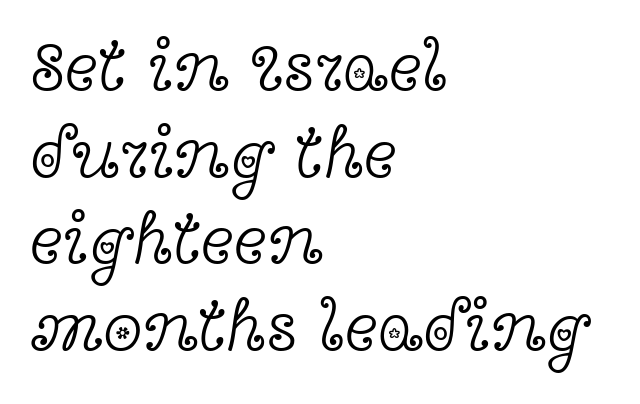
Each letter keeps its own natural width here, so spacing adapts to shape. The specimen omits any rule beneath the text block's lines. Stems and bowls with no extra thickness — not bold. These lines were composed using upright roman letters. Each line starts at the same left margin while the right side varies. This is serif lettering, the kind often seen in printed books.
